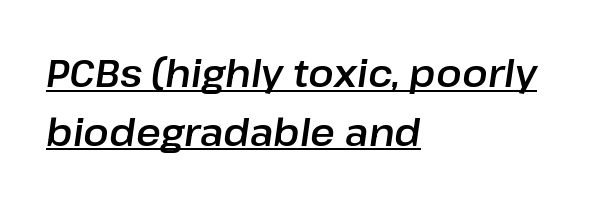
A normal amount of white space separates one row of letters from the next. Slanted lettering throughout. The rendering uses the underline text-decoration. A typesetter would call this proportional, since set widths differ per character. The face used here is rendered with its standard letterfit. Left-aligned paragraph, ragged on the right.
